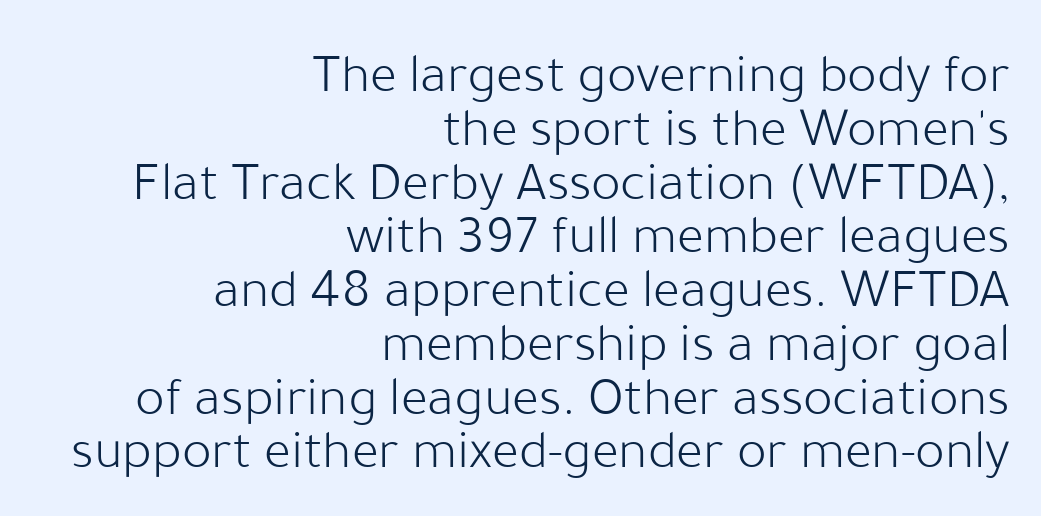
Q: Is the text bold? A: No.
Q: Is the text italic (slanted)? A: No, it is upright.
Q: Is the typeface a serif or a sans-serif typeface? A: Sans-serif.
Q: Is the text underlined? A: No.
Q: How is the paragraph aligned? A: Right-aligned.
Q: Is the spacing between letters normal or unusually wide? A: Normal.
Q: Is the spacing between lines tight, normal or loose? A: Tight.
Q: Width (condensed, normal, or wide)? A: Normal.
Q: Stroke contrast? A: Low.
Q: x-height? A: Medium.
Q: Monospaced? A: No.
